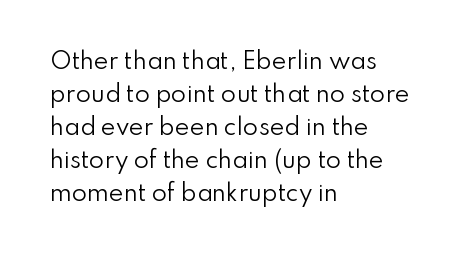
Q: Is the text bold? A: No.
Q: Is the text italic (slanted)? A: No, it is upright.
Q: Is the text underlined? A: No.
Q: How is the paragraph aligned? A: Left-aligned.
Q: Is the spacing between letters normal or unusually wide? A: Normal.
Q: Is the spacing between lines tight, normal or loose? A: Normal.
